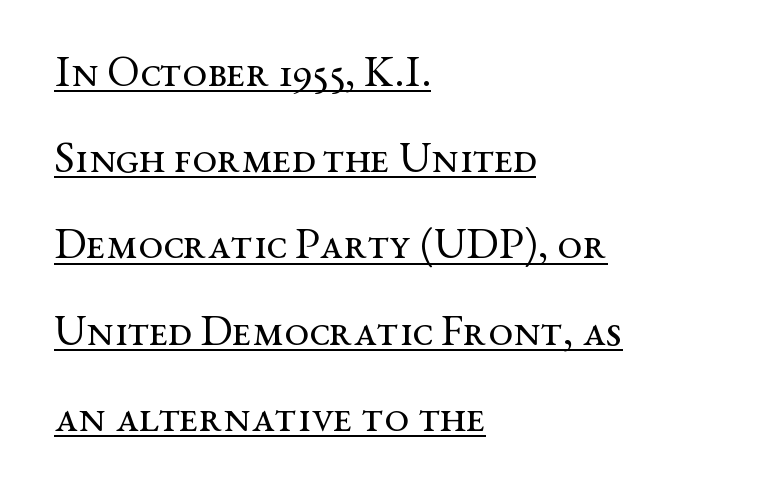
{"serif": "yes", "italic": "no", "bold": "no", "weight": "regular", "width": "wide", "stroke_contrast": "medium", "x_height": "medium", "monospaced": "no", "underline": "yes", "align": "left", "line_spacing": "loose", "line_spacing_ratio": 1.96, "letter_spacing": "normal", "letter_spacing_em": 0.0, "glyph_px": 44}
